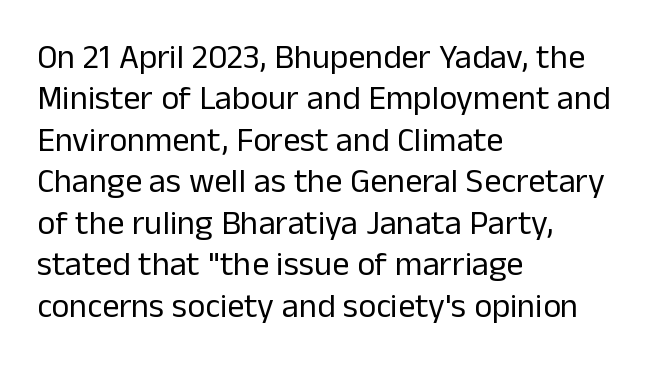
Q: Is the text bold? A: No.
Q: Is the text italic (slanted)? A: No, it is upright.
Q: Is the typeface a serif or a sans-serif typeface? A: Sans-serif.
Q: Is the text underlined? A: No.
Q: How is the paragraph aligned? A: Left-aligned.
Q: Is the spacing between letters normal or unusually wide? A: Normal.
Q: Width (condensed, normal, or wide)? A: Normal.
Q: Stroke contrast? A: Low.
Q: x-height? A: Medium.
Q: Monospaced? A: No.
